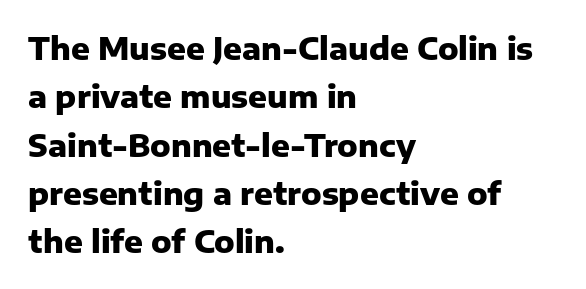
{"serif": "no", "italic": "no", "bold": "yes", "weight": "heavy", "width": "normal", "stroke_contrast": "low", "x_height": "medium", "monospaced": "no", "underline": "no", "align": "left", "line_spacing": "normal", "line_spacing_ratio": 1.56, "letter_spacing": "normal", "letter_spacing_em": 0.0, "glyph_px": 31}
